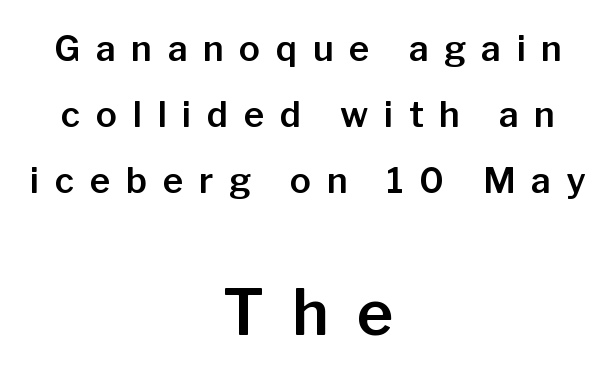
This rendering uses center alignment, leaving both contours irregular but symmetric. Anything drawn beneath the words? Only blank space. Two sizes are in play, and the larger belongs to the second block. Short note: letters widely spaced.
